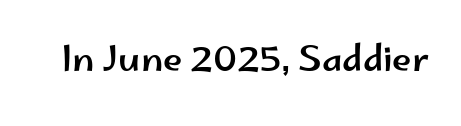
The space beneath each line is pristine and unruled. This is the regular roman posture of the typeface. Spacing verdict: proportional, widths tailored to each character. Font category for this specimen: sans-serif. These lines keep a tight, regular rhythm from letter to letter.
